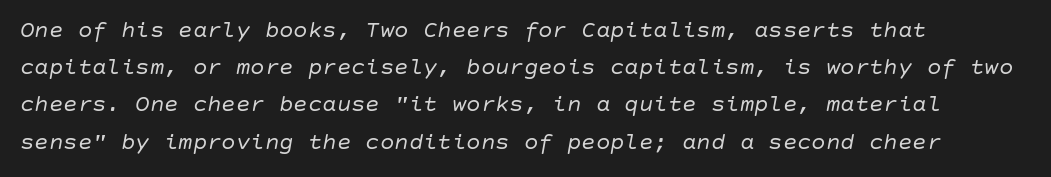
{"italic": "yes", "lean": "right", "slant_degrees": 10, "bold": "no", "underline": "no", "align": "left", "line_spacing": "normal", "line_spacing_ratio": 1.55, "letter_spacing": "normal", "letter_spacing_em": 0.0, "glyph_px": 24}
